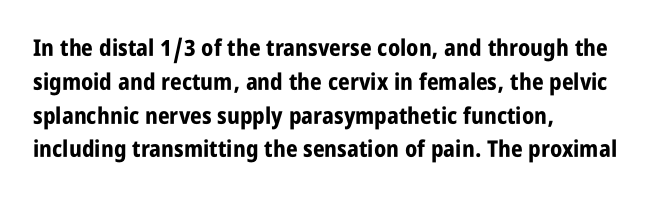
{"italic": "no", "bold": "yes", "underline": "no", "align": "left", "line_spacing": "normal", "line_spacing_ratio": 1.47, "letter_spacing": "normal", "letter_spacing_em": 0.0, "glyph_px": 23}
